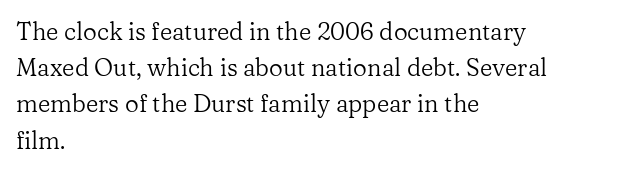
{"italic": "no", "bold": "no", "underline": "no", "align": "left", "line_spacing": "normal", "line_spacing_ratio": 1.51, "letter_spacing": "normal", "letter_spacing_em": 0.0, "glyph_px": 24}
